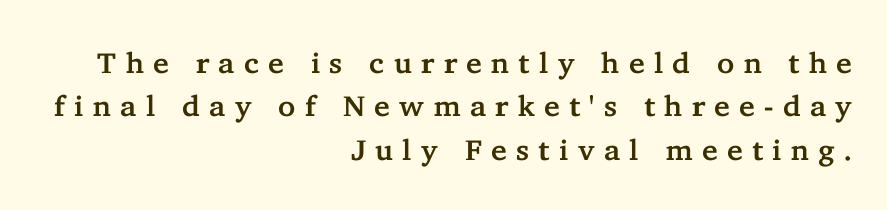
The leading is moderate, giving the passage an even texture. Type without underlining. Honestly, the letter spacing is so wide it's the main thing you notice. To sum up the face: it has serifs. This sample has the flowing, uneven cadence of proportional lettering.
